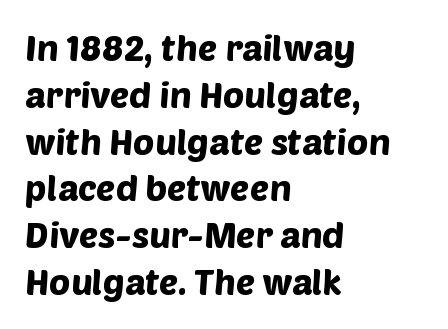
The string is rendered with underlining switched off. Here the glyphs are tracked normally, forming tight word shapes. Unlike a traditional serif, this face leaves its strokes unadorned. Note the varied advance widths — an 'i' is clearly narrower than an 'm'.
